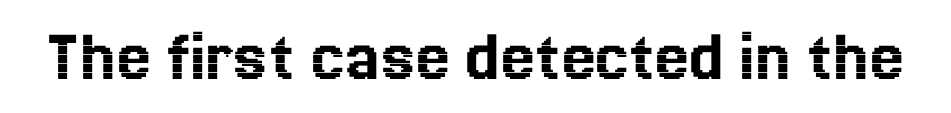
The image shows 76 px text type, upright; set normal letter spacing, not underlined; a medium x-height.
